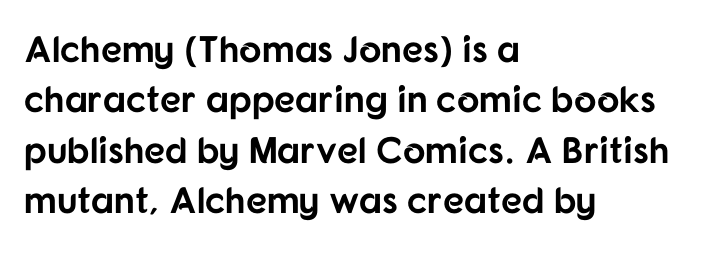
Q: Is the text bold? A: Yes.
Q: Is the text italic (slanted)? A: No, it is upright.
Q: Is the typeface a serif or a sans-serif typeface? A: Sans-serif.
Q: Is the text underlined? A: No.
Q: How is the paragraph aligned? A: Left-aligned.
Q: Is the spacing between letters normal or unusually wide? A: Normal.
Q: Is the spacing between lines tight, normal or loose? A: Normal.
Q: Width (condensed, normal, or wide)? A: Normal.
Q: Stroke contrast? A: Low.
Q: x-height? A: Medium.
Q: Monospaced? A: No.
